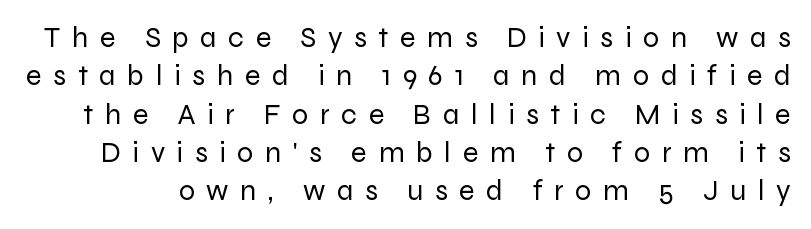
A sans-serif font was chosen for this passage. The zone under the glyphs is completely vacant. Posture: upright roman. Honestly, the letter spacing is so wide it's the main thing you notice. The vertical gap from one line to the next is medium. Stroke thickness stays within the range of a standard reading face or lighter.
